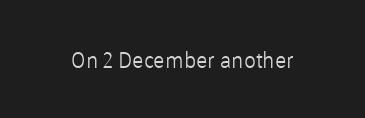
Q: Is the text bold? A: No.
Q: Is the text italic (slanted)? A: No, it is upright.
Q: Is the text underlined? A: No.
Q: Is the spacing between letters normal or unusually wide? A: Normal.
